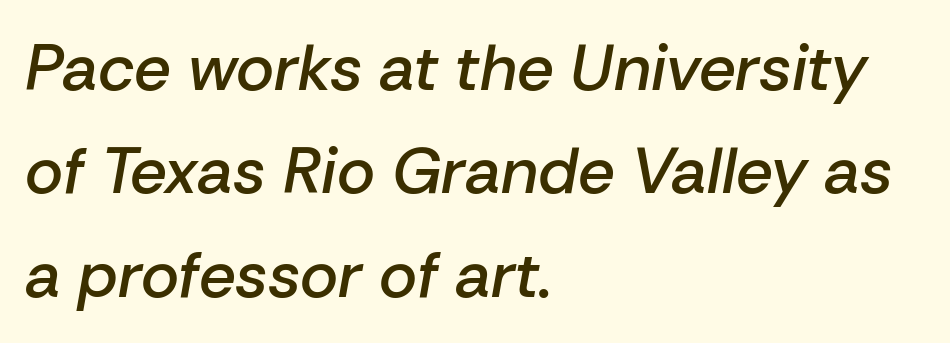
Q: Is the text bold? A: Semi-bold.
Q: Is the text italic (slanted)? A: Yes, it leans right by about 10 degrees.
Q: Is the text underlined? A: No.
Q: How is the paragraph aligned? A: Left-aligned.
Q: Is the spacing between letters normal or unusually wide? A: Normal.
Q: Is the spacing between lines tight, normal or loose? A: Normal.
Q: Width (condensed, normal, or wide)? A: Normal.
Q: Stroke contrast? A: Low.
Q: x-height? A: Medium.
Q: Monospaced? A: No.
